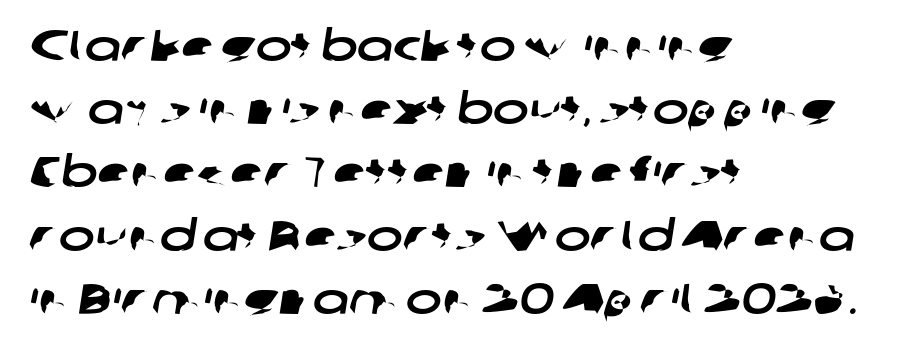
Q: Is the typeface a serif or a sans-serif typeface? A: Sans-serif.
Q: Is the text underlined? A: No.
Q: How is the paragraph aligned? A: Left-aligned.
Q: Is the spacing between letters normal or unusually wide? A: Normal.
Q: Is the spacing between lines tight, normal or loose? A: Normal.
Q: Width (condensed, normal, or wide)? A: Wide.
Q: Stroke contrast? A: Low.
Q: x-height? A: Medium.
Q: Monospaced? A: No.
